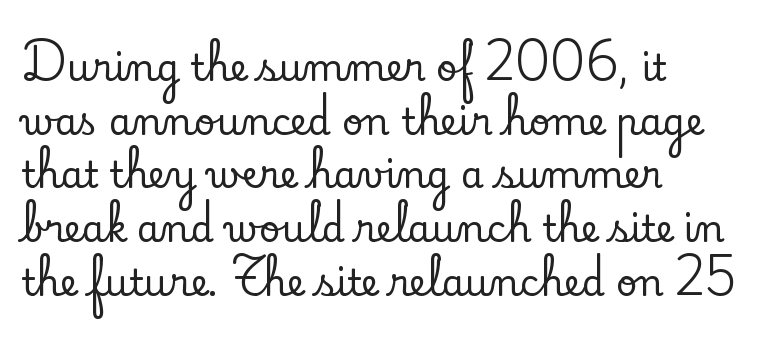
{"serif": "yes", "italic": "no", "width": "normal", "stroke_contrast": "low", "x_height": "small", "monospaced": "no", "underline": "no", "align": "left", "line_spacing": "normal", "line_spacing_ratio": 1.45, "letter_spacing": "normal", "letter_spacing_em": 0.0, "glyph_px": 37}
